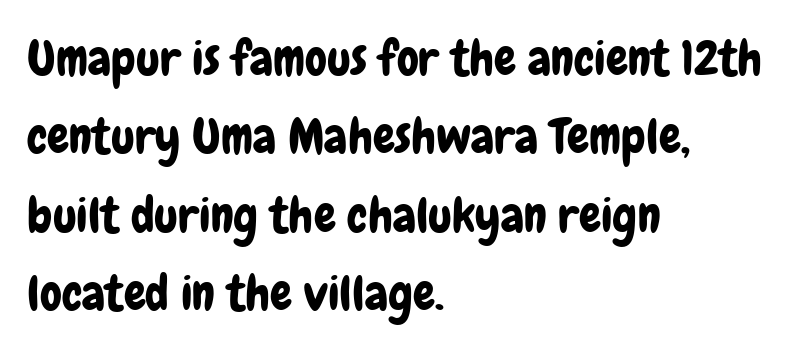
You could not count columns in this text — the font is proportionally spaced. Plain, unruled lines of type. Ascenders rise straight up at ninety degrees. The tracking reads as untouched default to a designer's eye. Horizontal alignment here is leftward, the default for most running prose.
